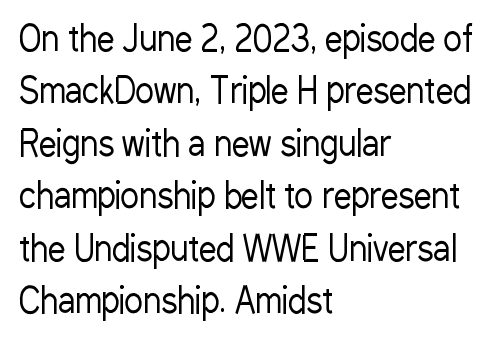
You can tell from the bare stems that sans-serif type was used. Descenders hang freely into open space. All the whitespace from short lines collects on the right. A typesetter would call this proportional, since set widths differ per character. Short note: letters normally spaced. The font's upright variant was chosen for this text.
